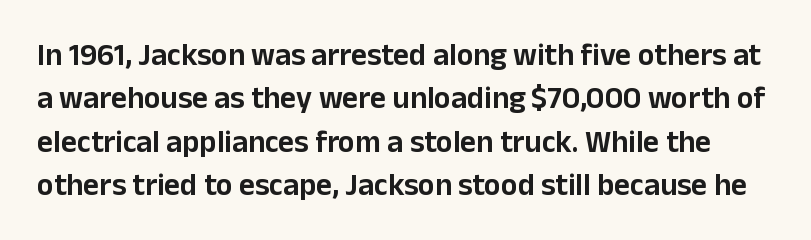
{"serif": "no", "italic": "no", "width": "normal", "stroke_contrast": "low", "x_height": "medium", "monospaced": "no", "underline": "no", "line_spacing": "normal", "line_spacing_ratio": 1.4, "letter_spacing": "normal", "letter_spacing_em": 0.0, "glyph_px": 31}
